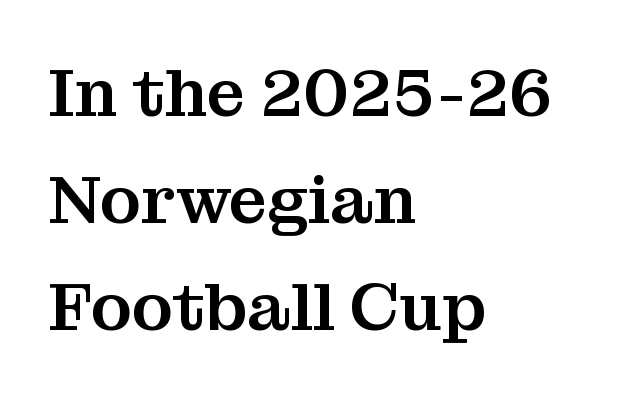
Q: Is the text italic (slanted)? A: No, it is upright.
Q: Is the typeface a serif or a sans-serif typeface? A: Serif.
Q: Is the text underlined? A: No.
Q: How is the paragraph aligned? A: Left-aligned.
Q: Is the spacing between letters normal or unusually wide? A: Normal.
Q: Is the spacing between lines tight, normal or loose? A: Normal.
Q: Width (condensed, normal, or wide)? A: Normal.
Q: Stroke contrast? A: Medium.
Q: x-height? A: Medium.
Q: Monospaced? A: No.
